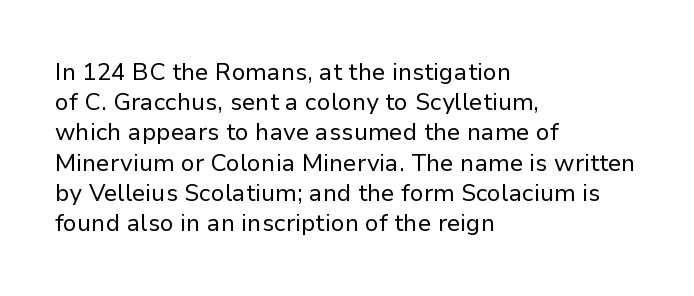
{"italic": "no", "bold": "no", "underline": "no", "align": "left", "line_spacing": "normal", "line_spacing_ratio": 1.26, "letter_spacing": "normal", "letter_spacing_em": 0.0, "glyph_px": 24}
